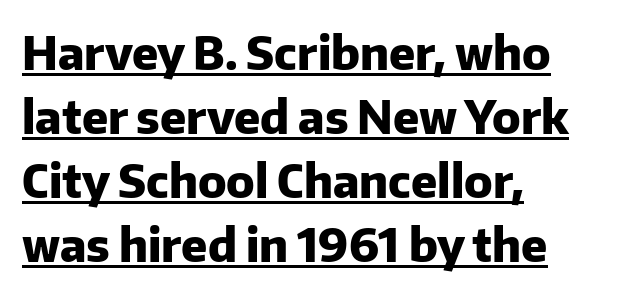
Q: Is the text bold? A: Yes.
Q: Is the text italic (slanted)? A: No, it is upright.
Q: Is the typeface a serif or a sans-serif typeface? A: Sans-serif.
Q: Is the text underlined? A: Yes.
Q: How is the paragraph aligned? A: Left-aligned.
Q: Is the spacing between letters normal or unusually wide? A: Normal.
Q: Is the spacing between lines tight, normal or loose? A: Normal.
Q: Width (condensed, normal, or wide)? A: Normal.
Q: Stroke contrast? A: Low.
Q: x-height? A: Medium.
Q: Monospaced? A: No.
